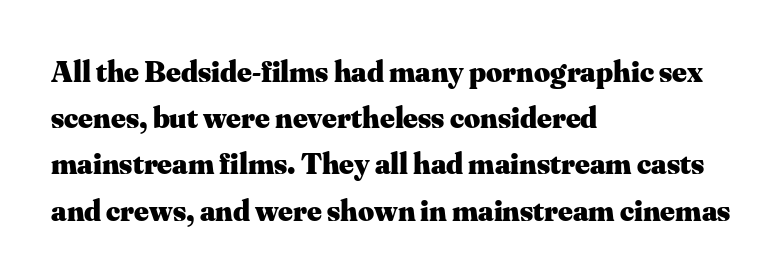
{"serif": "yes", "italic": "no", "bold": "yes", "weight": "heavy", "width": "normal", "stroke_contrast": "medium", "x_height": "small", "monospaced": "no", "underline": "no", "align": "left", "line_spacing": "normal", "line_spacing_ratio": 1.49, "letter_spacing": "normal", "letter_spacing_em": 0.0, "glyph_px": 31}
